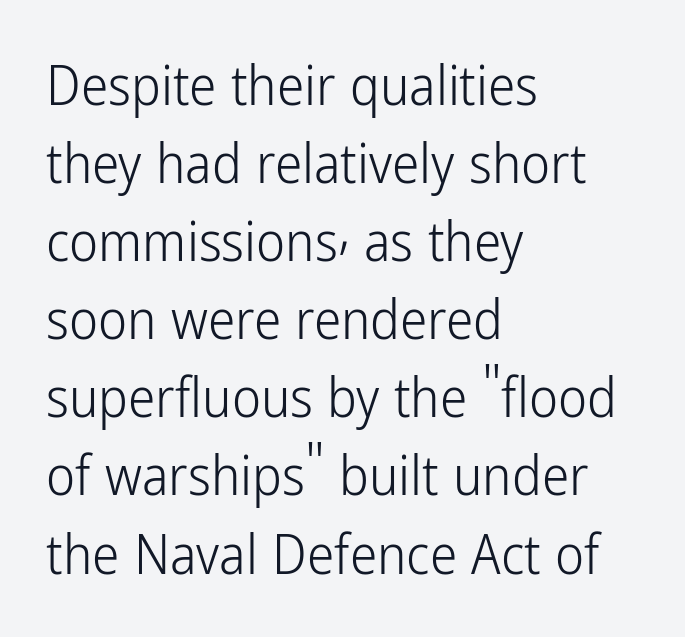
Baseline-to-baseline distance is the conventional proportion of letter height. The passage shown is typed in a proportional face where columns would drift. Where is the straight margin? On the left. Each letter's strokes conclude bluntly, with no projecting serifs.
